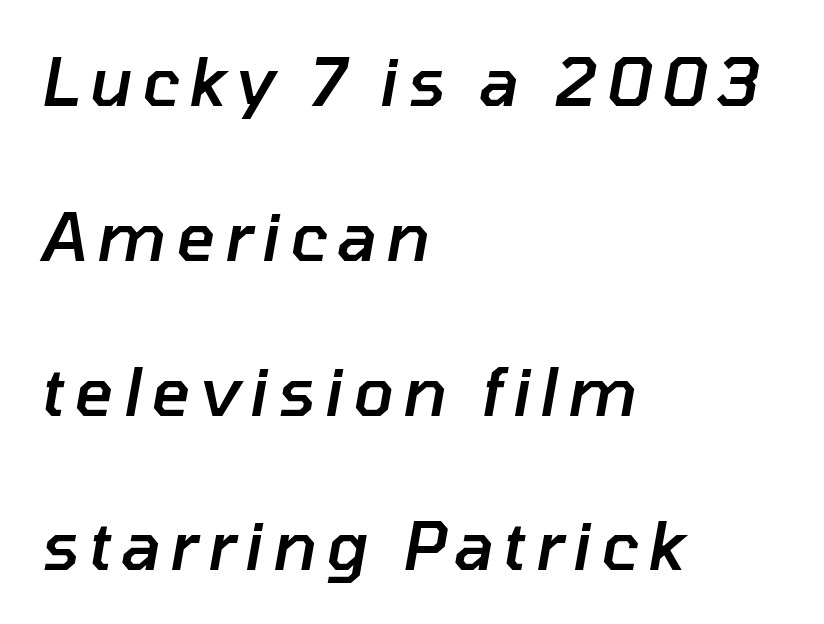
The image shows 67 px semibold type, italic (leaning right); set left-aligned, loose line spacing (2.31x), not underlined; low stroke contrast and a medium x-height.
